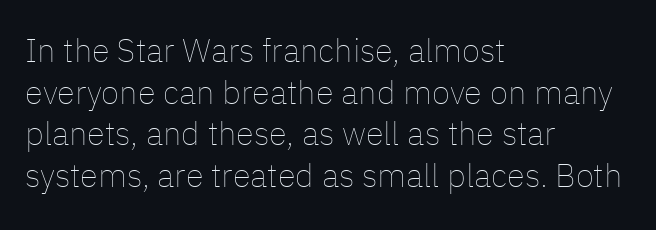
Q: Is the text bold? A: No.
Q: Is the text italic (slanted)? A: No, it is upright.
Q: Is the text underlined? A: No.
Q: How is the paragraph aligned? A: Left-aligned.
Q: Is the spacing between letters normal or unusually wide? A: Normal.
Q: Is the spacing between lines tight, normal or loose? A: Normal.
Q: Width (condensed, normal, or wide)? A: Normal.
Q: Stroke contrast? A: Low.
Q: x-height? A: Medium.
Q: Monospaced? A: No.
